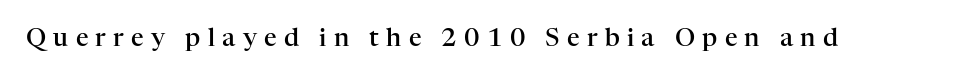
Q: Is the text bold? A: Semi-bold.
Q: Is the text italic (slanted)? A: No, it is upright.
Q: Is the text underlined? A: No.
Q: Is the spacing between letters normal or unusually wide? A: Unusually wide.
